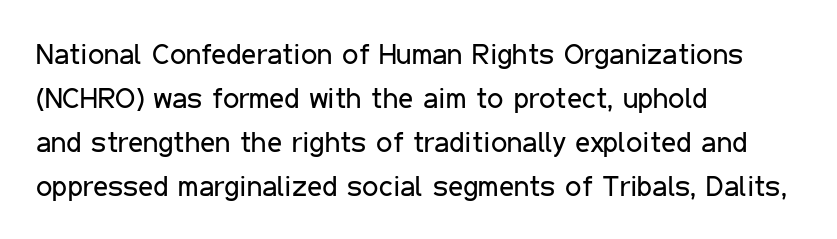
The image shows 29 px regular-weight, condensed sans-serif type, upright; set left-aligned, normal line spacing (1.52x), normal letter spacing, not underlined; low stroke contrast and a medium x-height.
